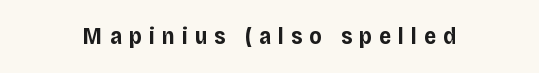
The image shows 23 px bold type, upright; set unusually wide letter spacing (+0.31 em), not underlined.
